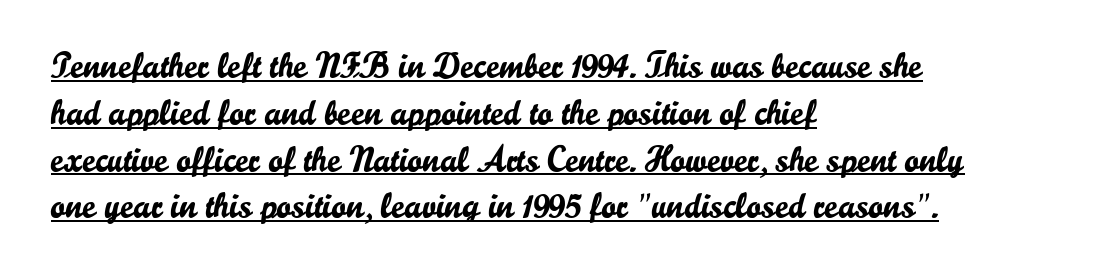
Q: Is the text italic (slanted)? A: Yes.
Q: Is the typeface a serif or a sans-serif typeface? A: Sans-serif.
Q: Is the text underlined? A: Yes.
Q: How is the paragraph aligned? A: Left-aligned.
Q: Is the spacing between letters normal or unusually wide? A: Normal.
Q: Is the spacing between lines tight, normal or loose? A: Normal.
Q: Width (condensed, normal, or wide)? A: Normal.
Q: Stroke contrast? A: Low.
Q: x-height? A: Small.
Q: Monospaced? A: No.
